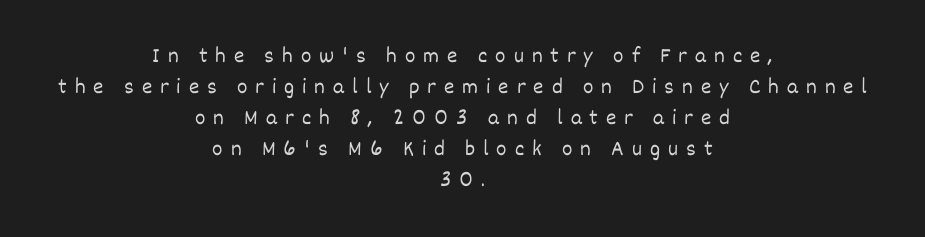
Q: Is the text bold? A: No.
Q: Is the text italic (slanted)? A: No, it is upright.
Q: Is the text underlined? A: No.
Q: How is the paragraph aligned? A: Centered.
Q: Is the spacing between letters normal or unusually wide? A: Unusually wide.
Q: Is the spacing between lines tight, normal or loose? A: Normal.
